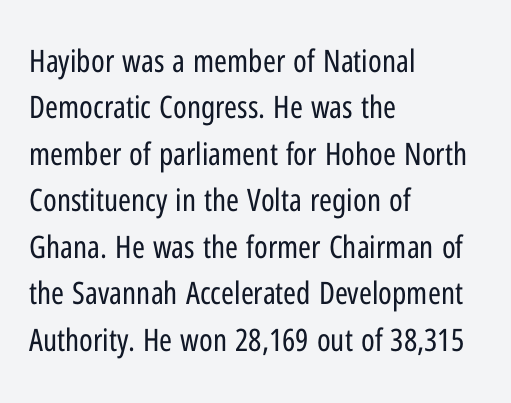
This sample keeps an unexceptional amount of space between lines. Weight: in the light-to-regular range. Check where the strokes stop: nothing finishes them off — pure sans. Short and long lines alike share a common starting point at left.
